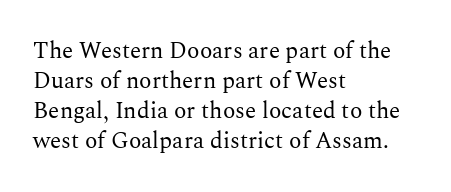
The image shows 23 px text type, upright; set left-aligned, normal line spacing (1.3x), normal letter spacing, not underlined.
